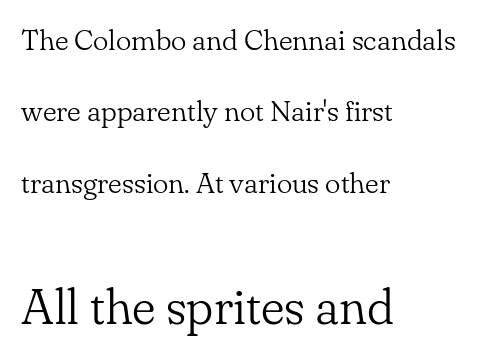
The face used here is proportionally spaced, like ordinary book or web type. Letterform terminals end in serifs throughout the passage. The composition opens small and finishes big. The passage is arranged the way most books set body copy — flush left. Honestly, the letter spacing is just normal — you wouldn't notice it. Vertical strokes here are truly vertical.
